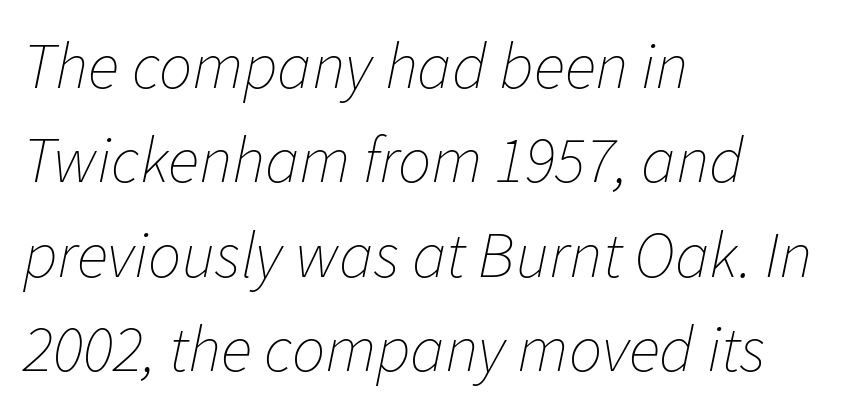
{"italic": "yes", "lean": "right", "slant_degrees": 11, "bold": "no", "weight": "thin", "width": "normal", "stroke_contrast": "low", "x_height": "medium", "monospaced": "no", "underline": "no", "align": "left", "line_spacing": "normal", "line_spacing_ratio": 1.43, "letter_spacing": "normal", "letter_spacing_em": 0.0, "glyph_px": 66}
